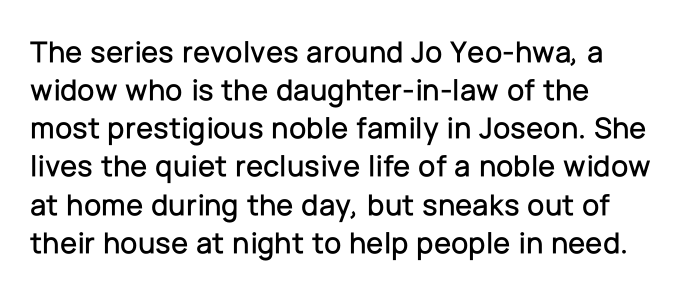
{"serif": "no", "italic": "no", "width": "normal", "stroke_contrast": "low", "x_height": "medium", "monospaced": "no", "underline": "no", "align": "left", "line_spacing_ratio": 1.23, "letter_spacing": "normal", "letter_spacing_em": 0.0, "glyph_px": 31}
